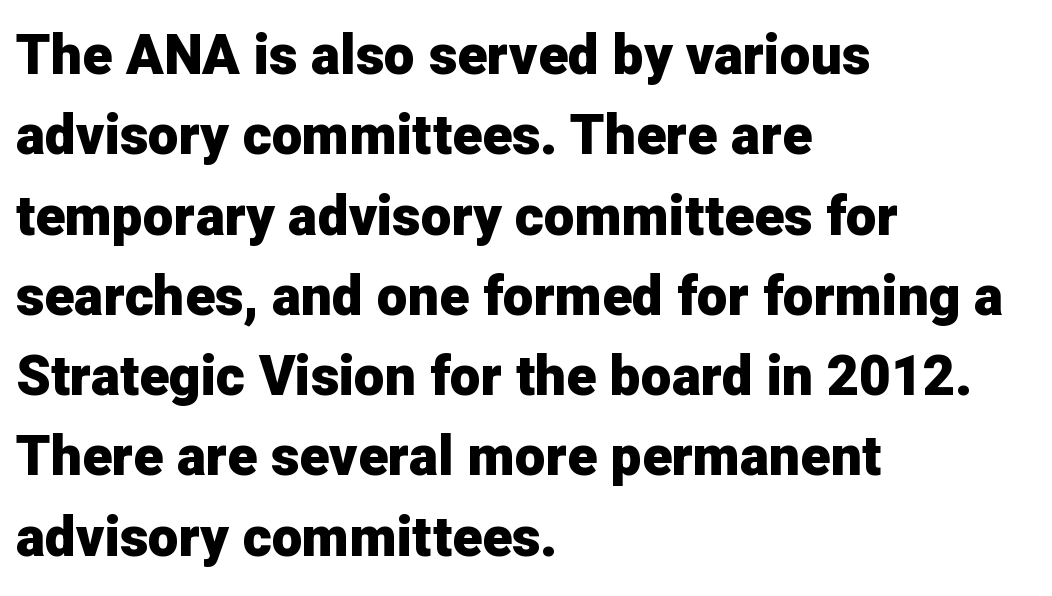
Q: Is the text bold? A: Yes.
Q: Is the text italic (slanted)? A: No, it is upright.
Q: Is the typeface a serif or a sans-serif typeface? A: Sans-serif.
Q: Is the text underlined? A: No.
Q: How is the paragraph aligned? A: Left-aligned.
Q: Is the spacing between letters normal or unusually wide? A: Normal.
Q: Is the spacing between lines tight, normal or loose? A: Normal.
Q: Width (condensed, normal, or wide)? A: Normal.
Q: Stroke contrast? A: Low.
Q: x-height? A: Medium.
Q: Monospaced? A: No.
